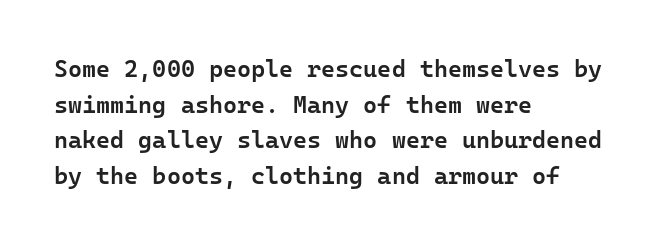
Q: Is the text bold? A: Semi-bold.
Q: Is the text italic (slanted)? A: No, it is upright.
Q: Is the text underlined? A: No.
Q: How is the paragraph aligned? A: Left-aligned.
Q: Is the spacing between letters normal or unusually wide? A: Normal.
Q: Is the spacing between lines tight, normal or loose? A: Normal.
